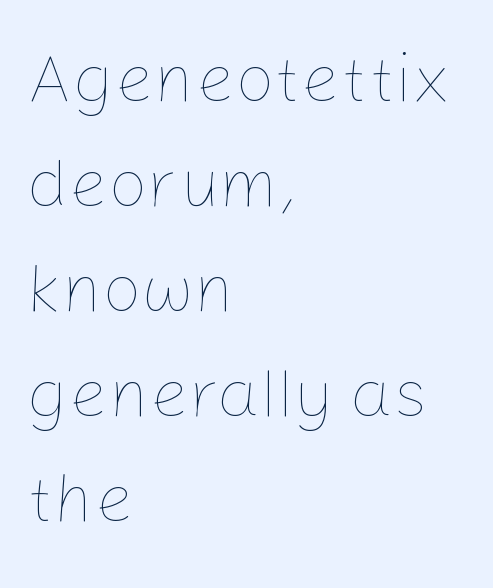
Q: Is the text bold? A: No.
Q: Is the text italic (slanted)? A: No, it is upright.
Q: Is the text underlined? A: No.
Q: How is the paragraph aligned? A: Left-aligned.
Q: Is the spacing between letters normal or unusually wide? A: Normal.
Q: Is the spacing between lines tight, normal or loose? A: Normal.
Q: Width (condensed, normal, or wide)? A: Normal.
Q: Stroke contrast? A: Low.
Q: x-height? A: Medium.
Q: Monospaced? A: No.
